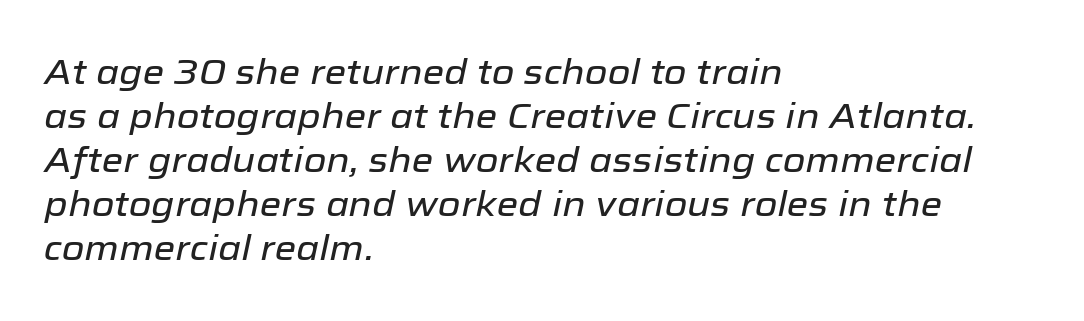
Q: Is the text italic (slanted)? A: Yes, it leans right by about 12 degrees.
Q: Is the text underlined? A: No.
Q: How is the paragraph aligned? A: Left-aligned.
Q: Is the spacing between letters normal or unusually wide? A: Normal.
Q: Is the spacing between lines tight, normal or loose? A: Normal.
Q: Width (condensed, normal, or wide)? A: Normal.
Q: Stroke contrast? A: Low.
Q: x-height? A: Medium.
Q: Monospaced? A: No.
